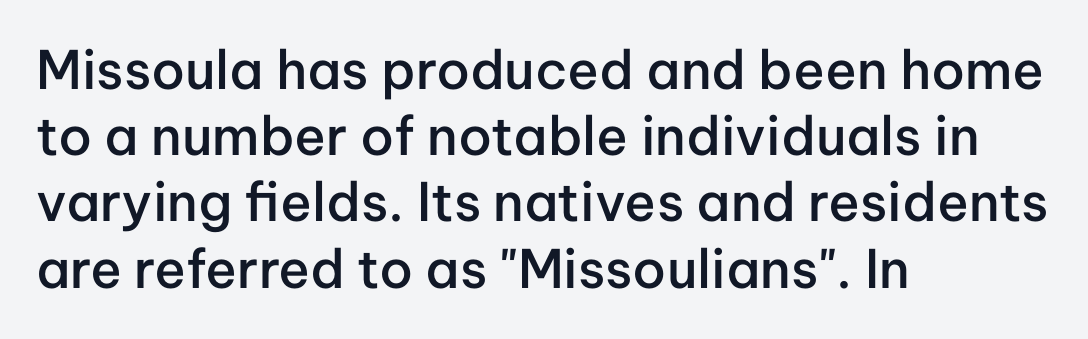
Q: Is the text bold? A: Semi-bold.
Q: Is the text italic (slanted)? A: No, it is upright.
Q: Is the typeface a serif or a sans-serif typeface? A: Sans-serif.
Q: Is the text underlined? A: No.
Q: How is the paragraph aligned? A: Left-aligned.
Q: Is the spacing between letters normal or unusually wide? A: Normal.
Q: Is the spacing between lines tight, normal or loose? A: Normal.
Q: Width (condensed, normal, or wide)? A: Normal.
Q: Stroke contrast? A: Low.
Q: x-height? A: Medium.
Q: Monospaced? A: No.
